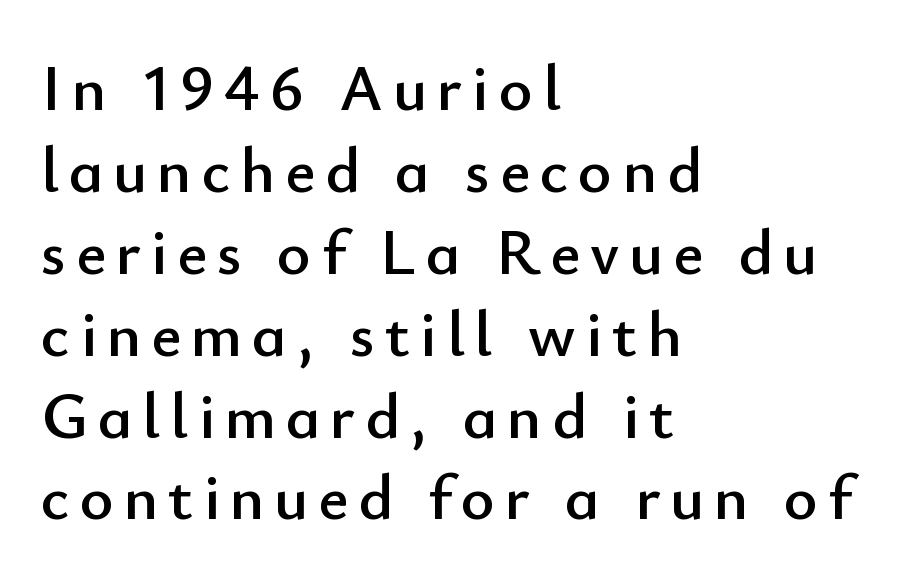
{"serif": "no", "italic": "no", "width": "normal", "stroke_contrast": "low", "x_height": "small", "monospaced": "no", "underline": "no", "align": "left", "line_spacing": "normal", "line_spacing_ratio": 1.26, "glyph_px": 65}
